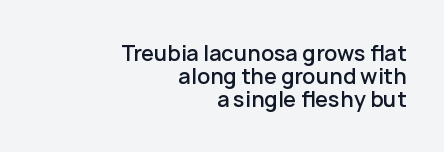
The image shows 21 px text type, upright; set right-aligned, tight line spacing (1.09x), normal letter spacing, not underlined.
